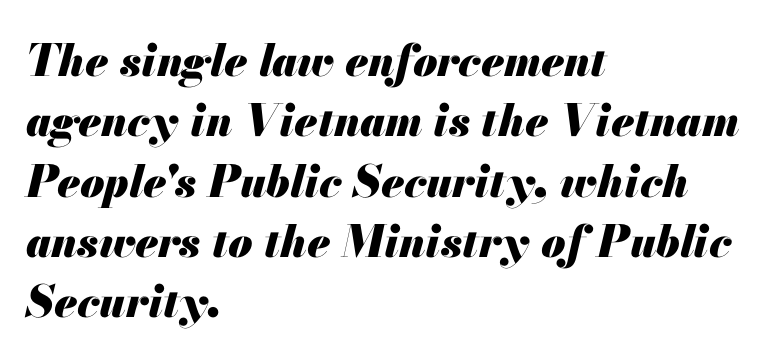
Q: Is the text bold? A: Yes.
Q: Is the text italic (slanted)? A: Yes, it leans right by about 13 degrees.
Q: Is the text underlined? A: No.
Q: How is the paragraph aligned? A: Left-aligned.
Q: Is the spacing between letters normal or unusually wide? A: Normal.
Q: Is the spacing between lines tight, normal or loose? A: Normal.
Q: Width (condensed, normal, or wide)? A: Normal.
Q: Stroke contrast? A: Medium.
Q: x-height? A: Small.
Q: Monospaced? A: No.
